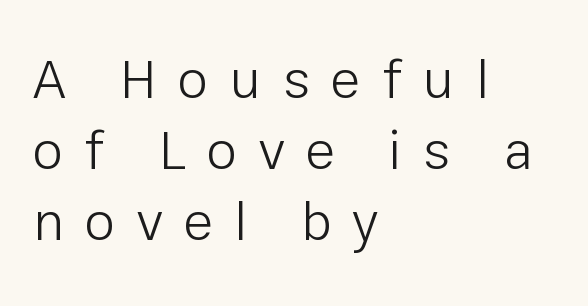
Varying glyph widths throughout — classic text-font behaviour. Bare-footed words on every line. The strokes are not fattened; the text isn't bold. Font category for this specimen: sans-serif.
